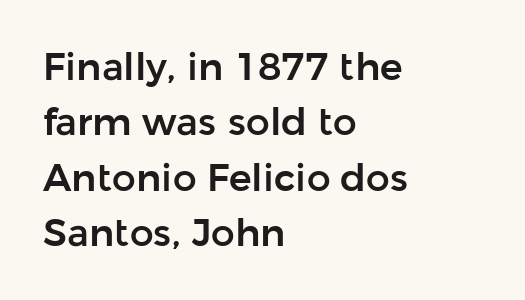
The space between consecutive lines is moderate. Classification — sans serif. The area under the type is left untouched. Compared with typical body copy, the letter spacing here is the same.
